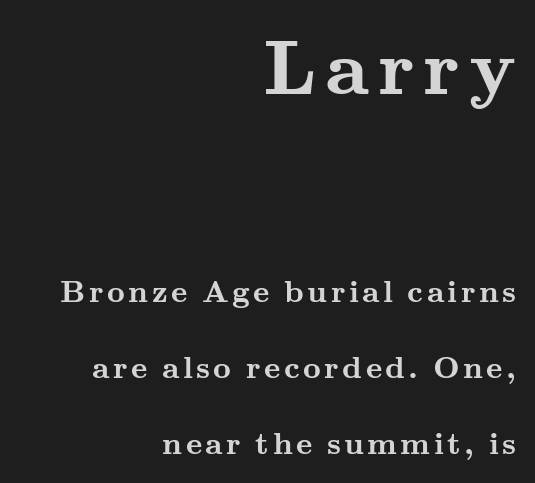
Q: Is the text bold? A: Yes.
Q: Is the text italic (slanted)? A: No, it is upright.
Q: Is the typeface a serif or a sans-serif typeface? A: Serif.
Q: Is the text underlined? A: No.
Q: How is the paragraph aligned? A: Right-aligned.
Q: Is the spacing between lines tight, normal or loose? A: Loose.
Q: Which block of text is set in a larger size, the first (top) or the second (bottom)? A: The first (top) one.
Q: Width (condensed, normal, or wide)? A: Wide.
Q: Stroke contrast? A: Medium.
Q: x-height? A: Small.
Q: Monospaced? A: No.
